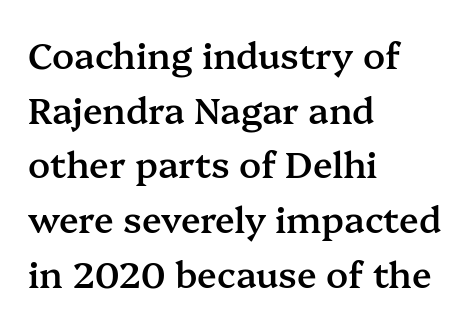
{"serif": "yes", "italic": "no", "bold": "semi", "weight": "semibold", "width": "normal", "stroke_contrast": "medium", "x_height": "medium", "monospaced": "no", "underline": "no", "align": "left", "line_spacing": "normal", "line_spacing_ratio": 1.52, "letter_spacing": "normal", "letter_spacing_em": 0.0, "glyph_px": 36}
